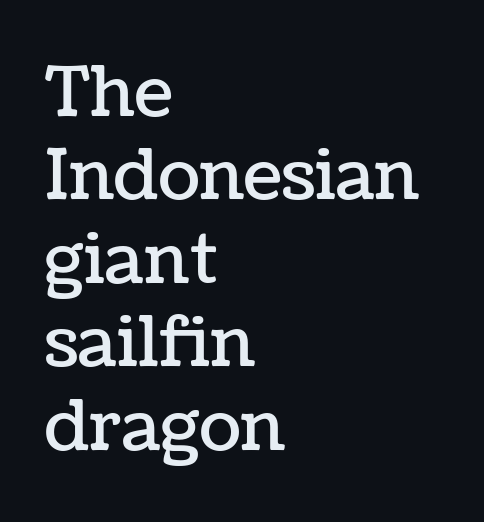
Q: Is the text italic (slanted)? A: No, it is upright.
Q: Is the text underlined? A: No.
Q: How is the paragraph aligned? A: Left-aligned.
Q: Is the spacing between letters normal or unusually wide? A: Normal.
Q: Width (condensed, normal, or wide)? A: Normal.
Q: Stroke contrast? A: Low.
Q: x-height? A: Medium.
Q: Monospaced? A: No.
